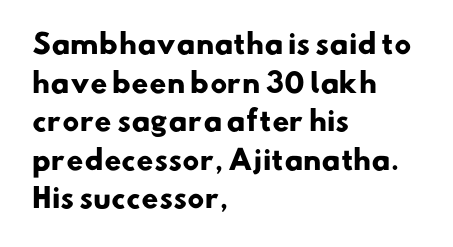
{"bold": "yes", "underline": "no", "align": "left", "line_spacing": "normal", "line_spacing_ratio": 1.43, "letter_spacing": "normal", "letter_spacing_em": 0.0, "glyph_px": 27}
